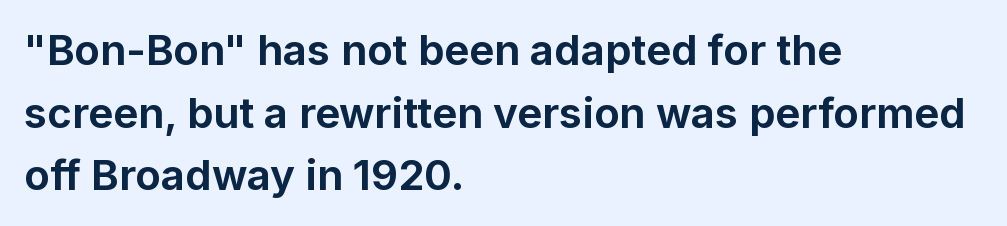
{"serif": "no", "italic": "no", "bold": "yes", "weight": "bold", "width": "normal", "stroke_contrast": "low", "x_height": "medium", "monospaced": "no", "underline": "no", "align": "left", "line_spacing": "normal", "line_spacing_ratio": 1.49, "letter_spacing": "normal", "letter_spacing_em": 0.0, "glyph_px": 42}
